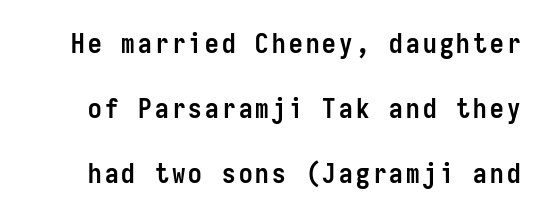
The image shows 27 px bold type, upright; set loose line spacing (2.41x), not underlined.
